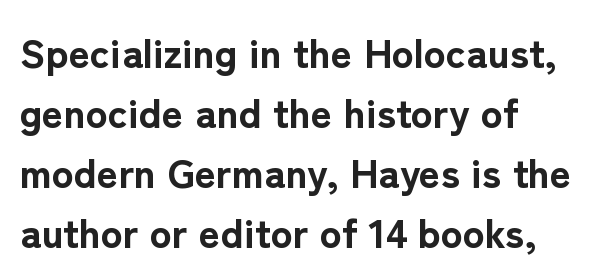
Q: Is the text bold? A: Yes.
Q: Is the text italic (slanted)? A: No, it is upright.
Q: Is the typeface a serif or a sans-serif typeface? A: Sans-serif.
Q: Is the text underlined? A: No.
Q: How is the paragraph aligned? A: Left-aligned.
Q: Is the spacing between letters normal or unusually wide? A: Normal.
Q: Is the spacing between lines tight, normal or loose? A: Normal.
Q: Width (condensed, normal, or wide)? A: Normal.
Q: Stroke contrast? A: Low.
Q: x-height? A: Medium.
Q: Monospaced? A: No.
